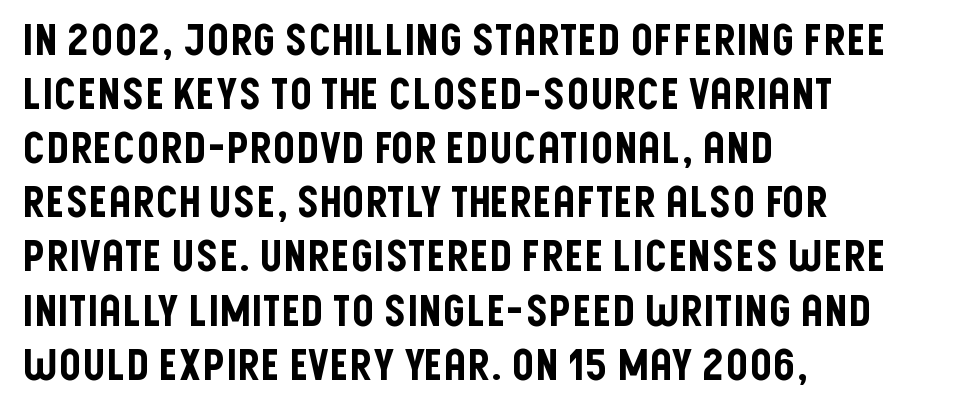
Q: Is the text italic (slanted)? A: No, it is upright.
Q: Is the typeface a serif or a sans-serif typeface? A: Sans-serif.
Q: Is the text underlined? A: No.
Q: How is the paragraph aligned? A: Left-aligned.
Q: Is the spacing between letters normal or unusually wide? A: Normal.
Q: Width (condensed, normal, or wide)? A: Condensed.
Q: Stroke contrast? A: Low.
Q: x-height? A: Large.
Q: Monospaced? A: No.
